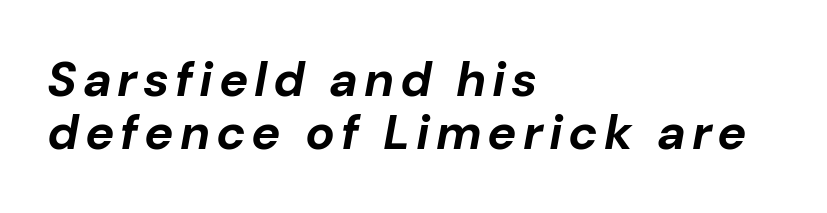
{"italic": "yes", "lean": "right", "slant_degrees": 10, "bold": "yes", "weight": "bold", "width": "normal", "stroke_contrast": "low", "x_height": "medium", "monospaced": "no", "underline": "no", "align": "left", "line_spacing": "tight", "line_spacing_ratio": 1.09, "glyph_px": 49}
